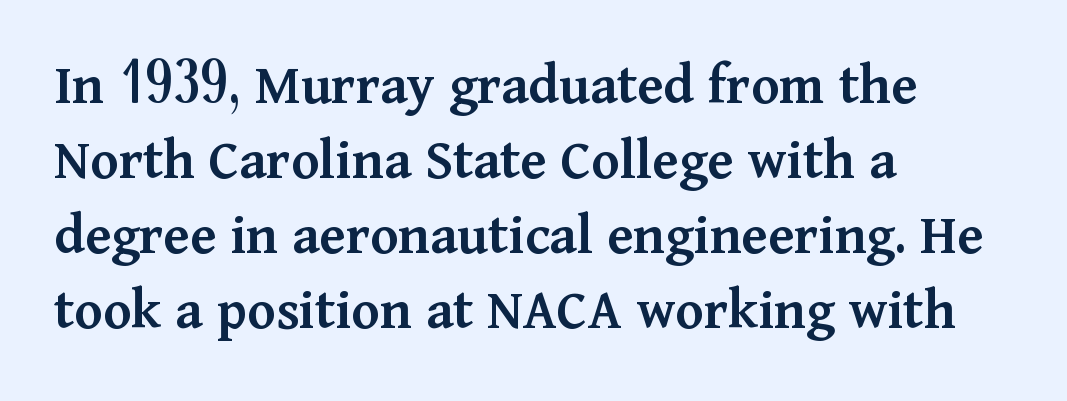
The image shows 59 px semibold serif type, upright; set left-aligned, normal line spacing (1.27x), normal letter spacing, not underlined; medium stroke contrast and a medium x-height.
